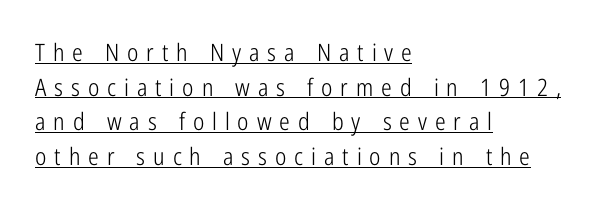
{"italic": "no", "bold": "no", "underline": "yes", "align": "left", "line_spacing": "normal", "line_spacing_ratio": 1.44, "letter_spacing": "wide", "letter_spacing_em": 0.33, "glyph_px": 24}
